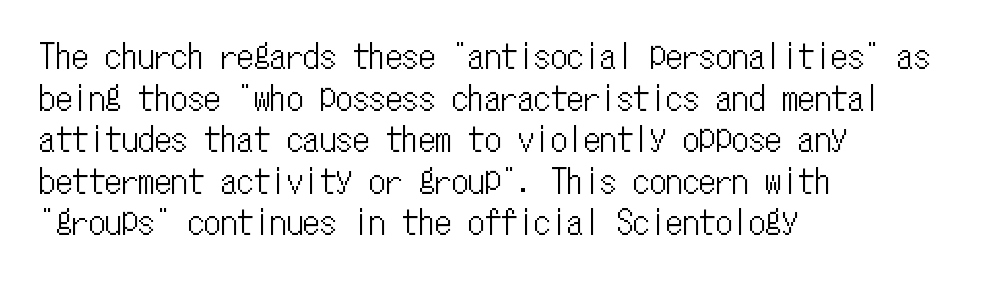
{"italic": "no", "width": "condensed", "stroke_contrast": "low", "x_height": "medium", "monospaced": "yes", "underline": "no", "align": "left", "line_spacing": "normal", "line_spacing_ratio": 1.26, "letter_spacing": "normal", "letter_spacing_em": 0.0, "glyph_px": 33}
